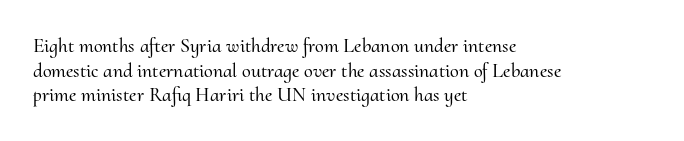
The image shows 20 px text type, upright; set left-aligned, line spacing 1.23x, normal letter spacing, not underlined.
